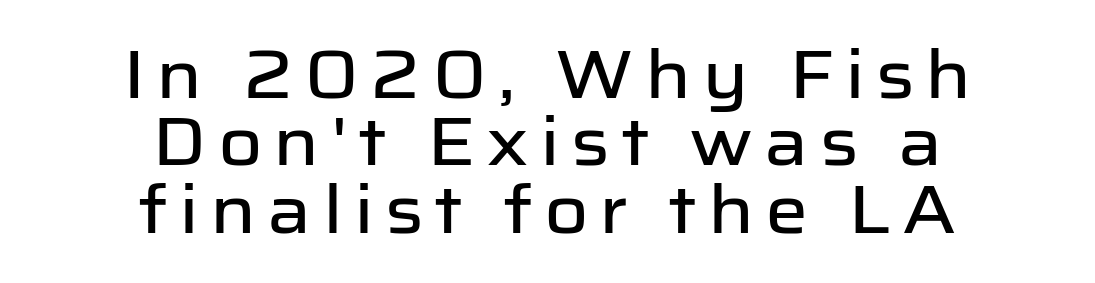
The image shows 68 px sans-serif type, upright; set centered, tight line spacing (0.99x), not underlined; low stroke contrast and a medium x-height.
